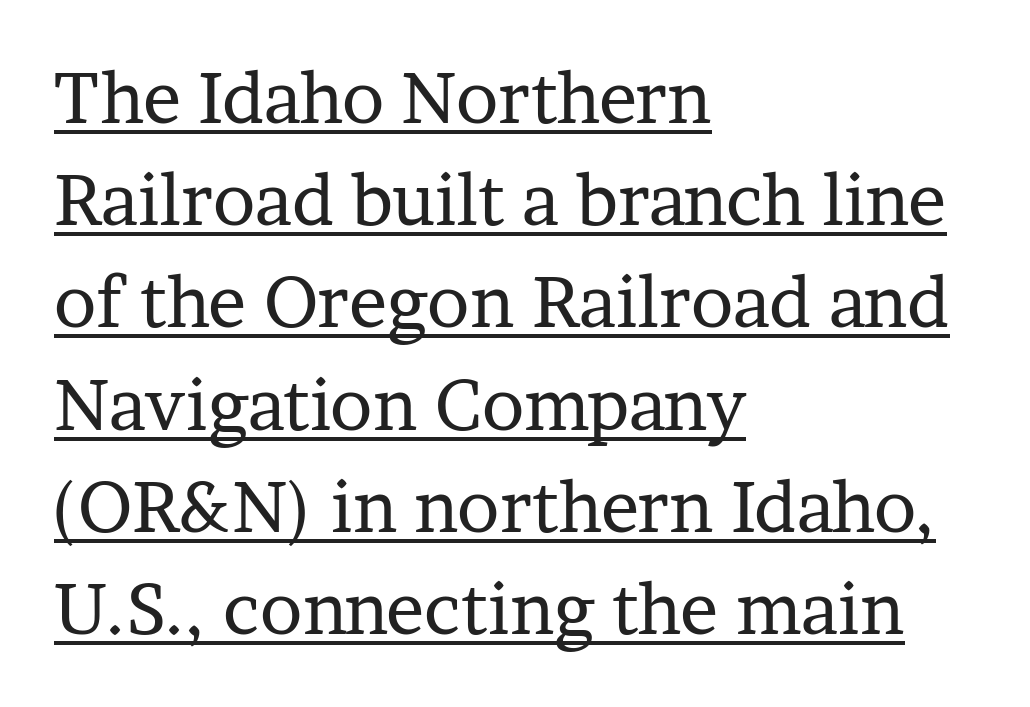
{"serif": "yes", "italic": "no", "bold": "no", "weight": "regular", "width": "normal", "stroke_contrast": "low", "x_height": "medium", "monospaced": "no", "underline": "yes", "align": "left", "line_spacing": "normal", "line_spacing_ratio": 1.44, "letter_spacing": "normal", "letter_spacing_em": 0.0, "glyph_px": 71}
